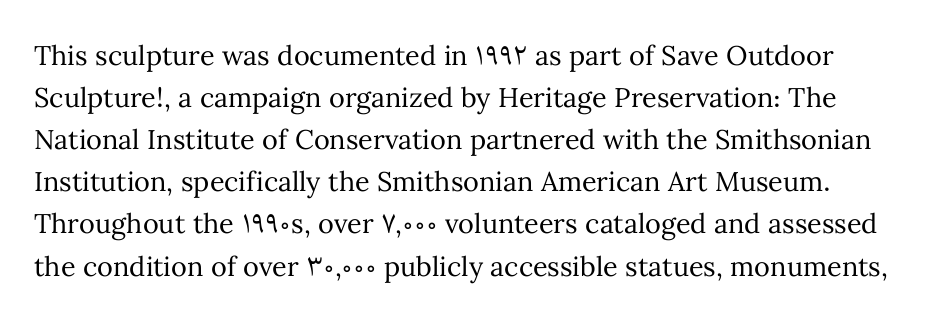
Q: Is the text bold? A: No.
Q: Is the text italic (slanted)? A: No, it is upright.
Q: Is the text underlined? A: No.
Q: Is the spacing between letters normal or unusually wide? A: Normal.
Q: Is the spacing between lines tight, normal or loose? A: Normal.
